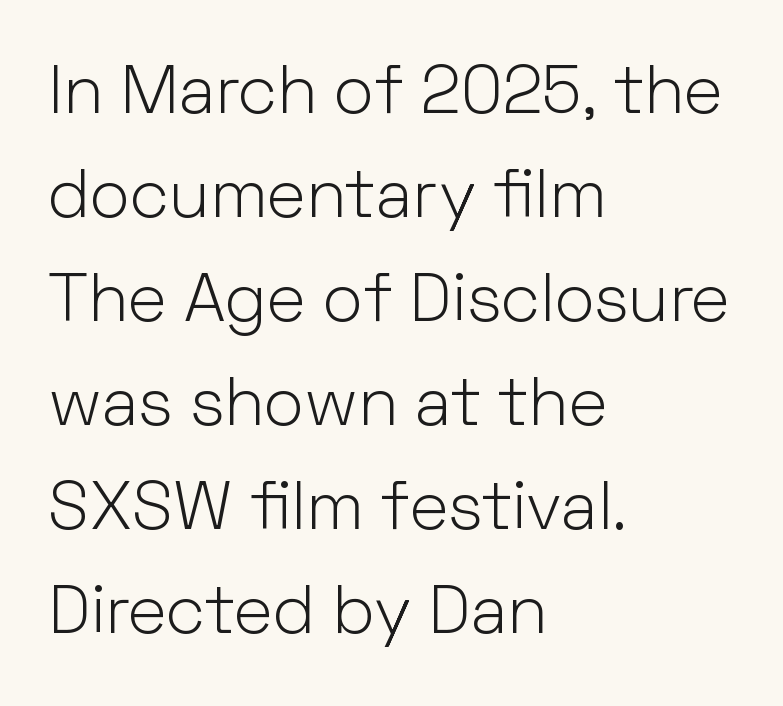
The letters sit at their default tracking, neither squeezed nor spread. A sans-serif font was chosen for this passage. Caption: face not bold, strokes unweighted. The face used here is proportionally spaced, like ordinary book or web type.
